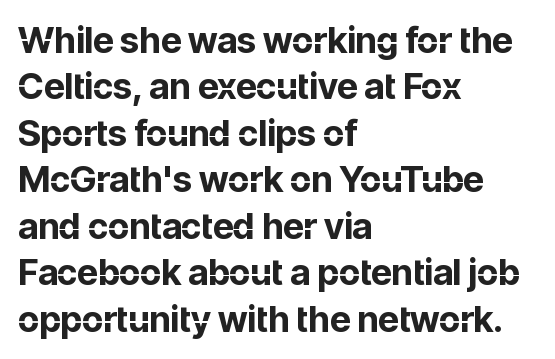
Q: Is the text bold? A: Yes.
Q: Is the text italic (slanted)? A: No, it is upright.
Q: Is the typeface a serif or a sans-serif typeface? A: Sans-serif.
Q: Is the text underlined? A: No.
Q: How is the paragraph aligned? A: Left-aligned.
Q: Is the spacing between letters normal or unusually wide? A: Normal.
Q: Is the spacing between lines tight, normal or loose? A: Normal.
Q: Width (condensed, normal, or wide)? A: Normal.
Q: Stroke contrast? A: Low.
Q: x-height? A: Medium.
Q: Monospaced? A: No.
